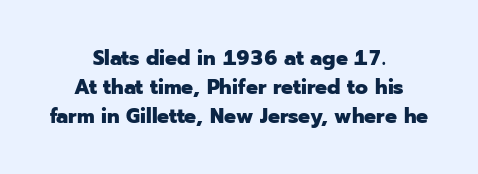
Regular leading. The letters stand upright; this is a roman face. Beneath every word, the page is bare. The font is running at its bold setting. These lines keep a tight, regular rhythm from letter to letter. Line starts and ends both wander, symmetrically.
